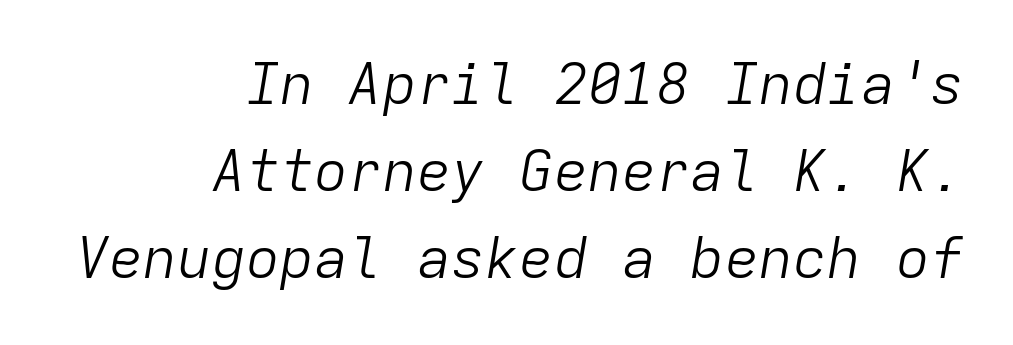
Q: Is the text bold? A: No.
Q: Is the text italic (slanted)? A: Yes, it leans right by about 9 degrees.
Q: Is the text underlined? A: No.
Q: How is the paragraph aligned? A: Right-aligned.
Q: Is the spacing between letters normal or unusually wide? A: Normal.
Q: Is the spacing between lines tight, normal or loose? A: Normal.
Q: Width (condensed, normal, or wide)? A: Normal.
Q: Stroke contrast? A: Low.
Q: x-height? A: Medium.
Q: Monospaced? A: Yes.
